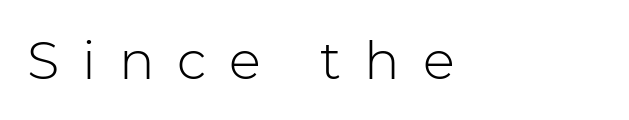
The image shows 53 px light sans-serif type, upright; set left-aligned, unusually wide letter spacing (+0.43 em), not underlined; low stroke contrast and a medium x-height.
